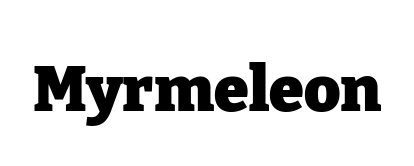
The image shows 63 px heavy serif type, upright; set normal letter spacing, not underlined; low stroke contrast and a medium x-height.
